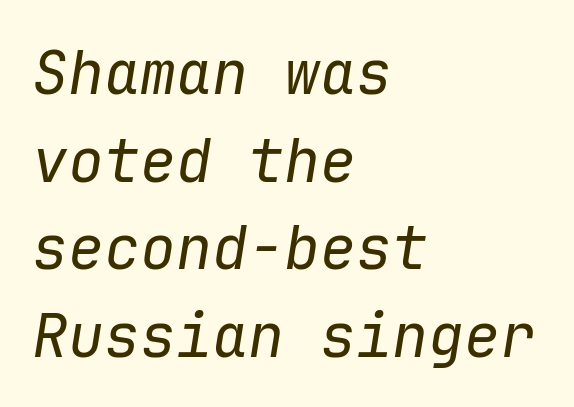
{"italic": "yes", "lean": "right", "slant_degrees": 9, "bold": "no", "weight": "regular", "width": "normal", "stroke_contrast": "low", "x_height": "medium", "monospaced": "yes", "underline": "no", "align": "left", "line_spacing": "normal", "line_spacing_ratio": 1.46, "letter_spacing": "normal", "letter_spacing_em": 0.0, "glyph_px": 60}
